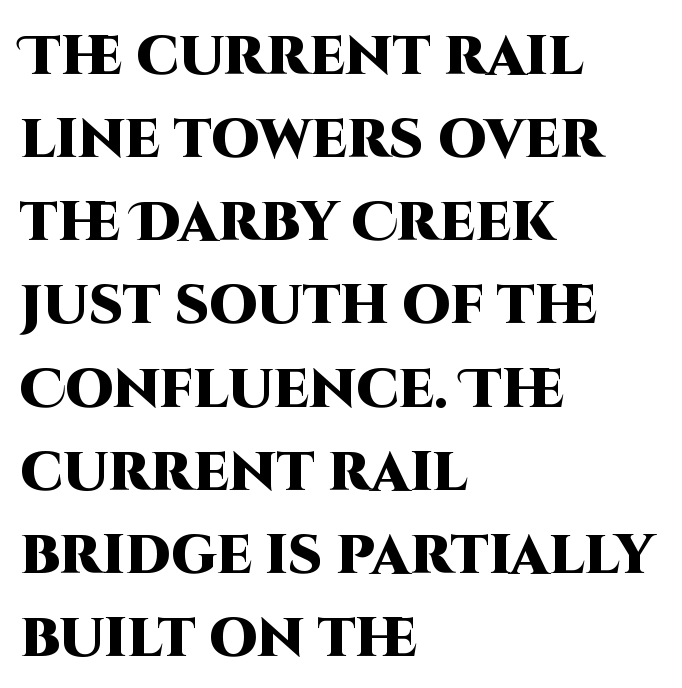
Q: Is the text bold? A: Yes.
Q: Is the text italic (slanted)? A: No, it is upright.
Q: Is the typeface a serif or a sans-serif typeface? A: Sans-serif.
Q: Is the text underlined? A: No.
Q: How is the paragraph aligned? A: Left-aligned.
Q: Is the spacing between letters normal or unusually wide? A: Normal.
Q: Is the spacing between lines tight, normal or loose? A: Normal.
Q: Width (condensed, normal, or wide)? A: Normal.
Q: Stroke contrast? A: High.
Q: x-height? A: Large.
Q: Monospaced? A: No.
